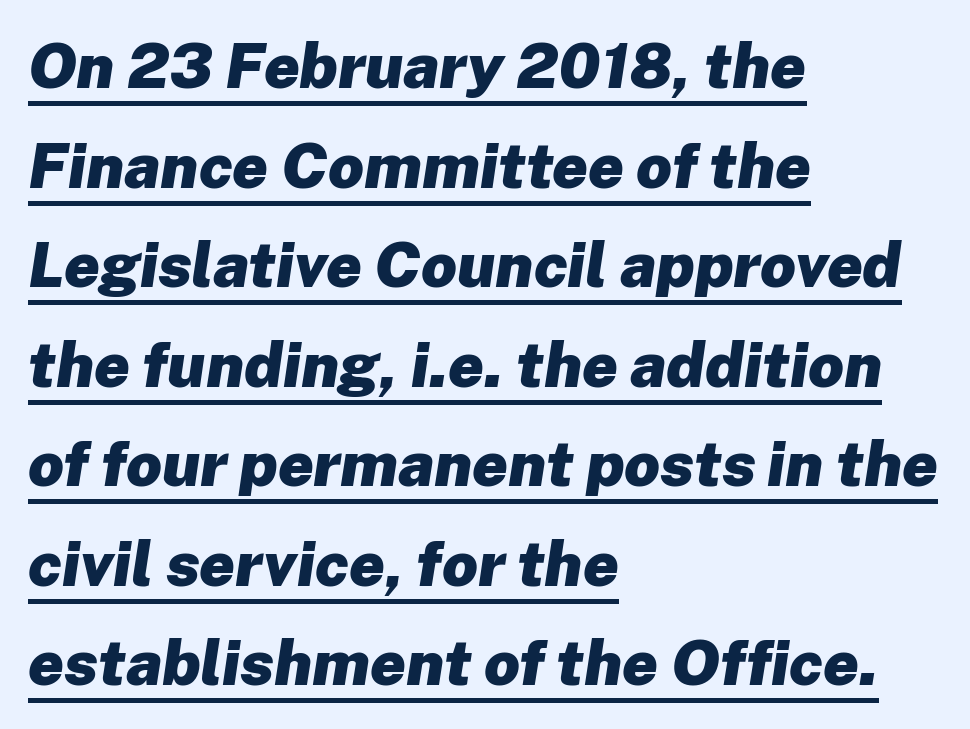
The letters are slanted; this is an italic face. The rows are spaced the way most documents space them. Emphasis by weight is at full strength: bold. The rendering keeps characters at their native spacing.
